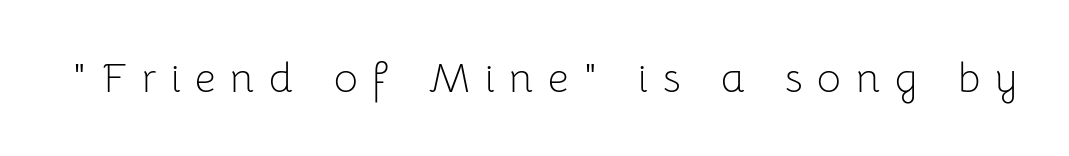
Q: Is the text bold? A: No.
Q: Is the text italic (slanted)? A: No, it is upright.
Q: Is the typeface a serif or a sans-serif typeface? A: Sans-serif.
Q: Is the text underlined? A: No.
Q: Is the spacing between letters normal or unusually wide? A: Unusually wide.
Q: Width (condensed, normal, or wide)? A: Normal.
Q: Stroke contrast? A: Low.
Q: x-height? A: Medium.
Q: Monospaced? A: No.
